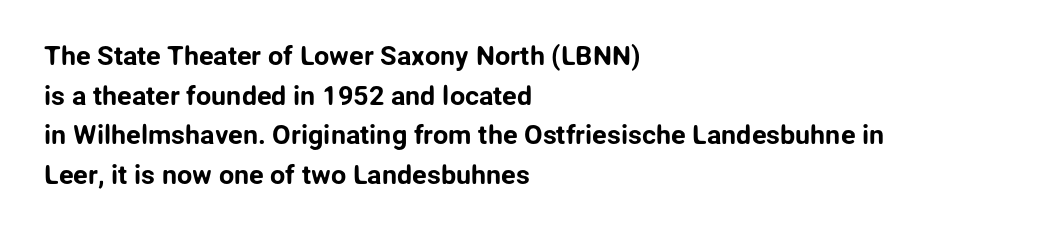
The image shows 27 px text type, upright; set left-aligned, normal line spacing (1.47x), normal letter spacing, not underlined.
